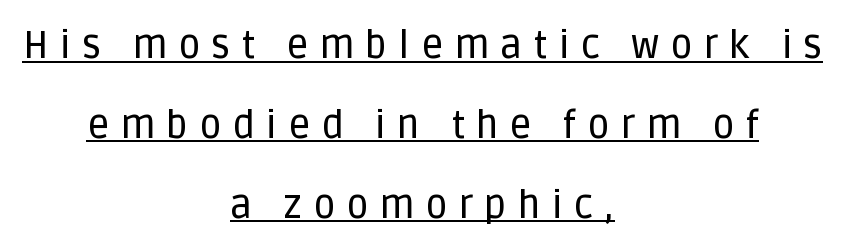
Leading: increased. Observe the wide spacing: letters keep a clear distance from each other. What kind of face is this? One without serifs — a sans. Underlined type. Visually the block forms a symmetrical silhouette, jagged on both flanks.
